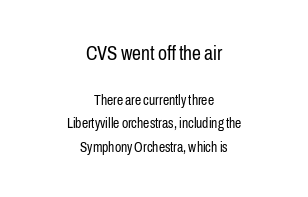
The image shows 20 px text type, upright; set centered, normal line spacing (1.68x), normal letter spacing, not underlined; the first (top) block is 1.43x larger.
